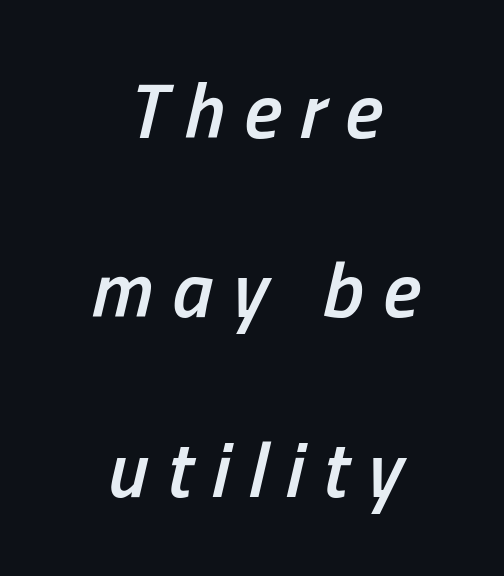
Q: Is the text bold? A: Semi-bold.
Q: Is the text italic (slanted)? A: Yes, it leans right by about 13 degrees.
Q: Is the text underlined? A: No.
Q: How is the paragraph aligned? A: Centered.
Q: Is the spacing between letters normal or unusually wide? A: Unusually wide.
Q: Is the spacing between lines tight, normal or loose? A: Loose.
Q: Width (condensed, normal, or wide)? A: Condensed.
Q: Stroke contrast? A: Low.
Q: x-height? A: Medium.
Q: Monospaced? A: No.
